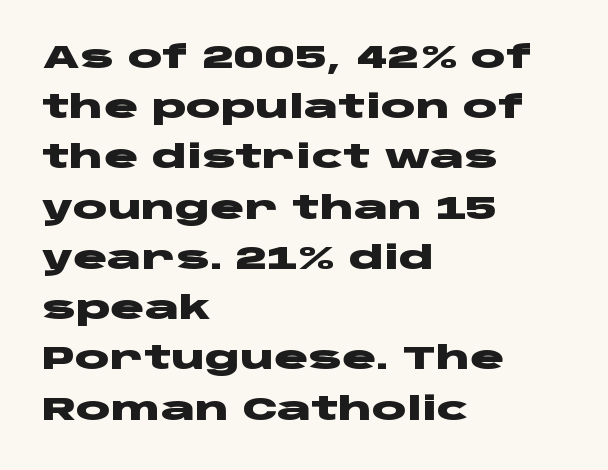
Q: Is the text bold? A: Yes.
Q: Is the text italic (slanted)? A: No, it is upright.
Q: Is the typeface a serif or a sans-serif typeface? A: Sans-serif.
Q: Is the text underlined? A: No.
Q: How is the paragraph aligned? A: Left-aligned.
Q: Is the spacing between letters normal or unusually wide? A: Normal.
Q: Is the spacing between lines tight, normal or loose? A: Normal.
Q: Width (condensed, normal, or wide)? A: Wide.
Q: Stroke contrast? A: Low.
Q: x-height? A: Large.
Q: Monospaced? A: No.
